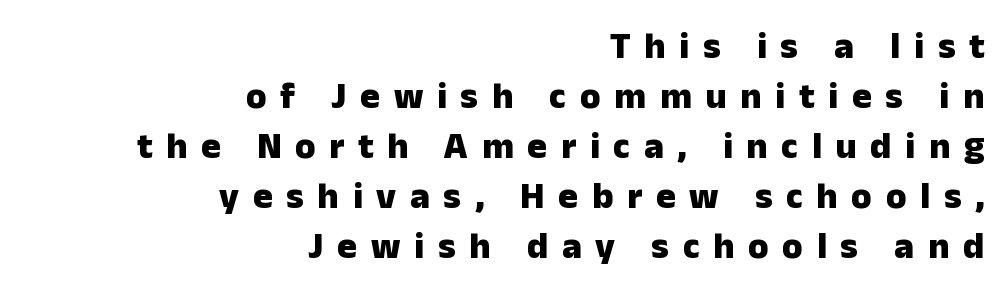
The image shows 37 px heavy sans-serif type, upright; set right-aligned, normal line spacing (1.35x), unusually wide letter spacing (+0.37 em), not underlined; low stroke contrast and a medium x-height.
